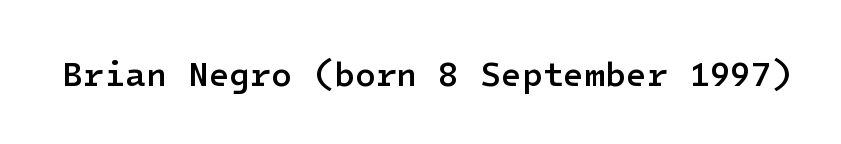
{"serif": "no", "italic": "no", "bold": "semi", "weight": "semibold", "width": "normal", "stroke_contrast": "low", "x_height": "medium", "underline": "no", "letter_spacing": "normal", "letter_spacing_em": 0.0, "glyph_px": 34}
